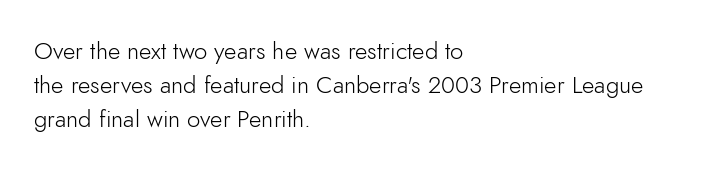
Decoration check: the copy has no underline. Teacher's note: observe the even left margin — that is flush-left alignment. Interline gaps are of average width in this sample. No chunkiness to these letters — they're not bold. These lines were composed using upright roman letters.
